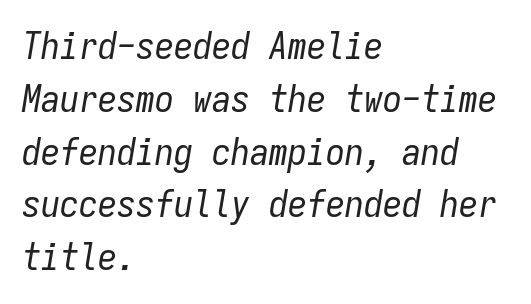
Caption: face not bold, strokes unweighted. Caption: standard tracking, unaltered. A typesetter would call this monospace, since all characters share one set width. Successive baselines arrive at the customary interval.
